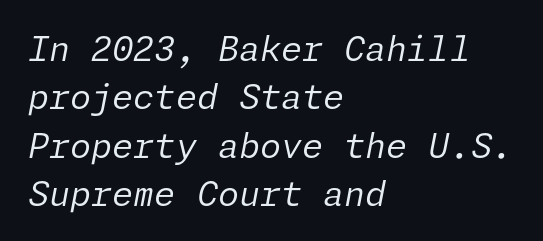
This reads as an unemphasized weight, regular at the heaviest. How are the letters spaced? Ordinarily, with no added tracking. The whole block is typeset with a tilt. Quick note: interline space is typical.
